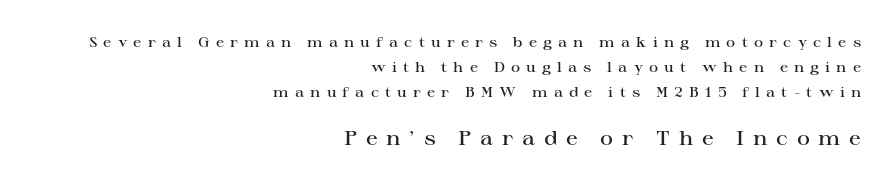
Descenders hang freely into open space. A typesetter would mark this as roman, not italic. Which chunk is bigger? The second one — the bottom block dwarfs the top. Students, this is semibold: more ink than regular, less than bold. The passage shown has open, widely tracked lettering throughout.
